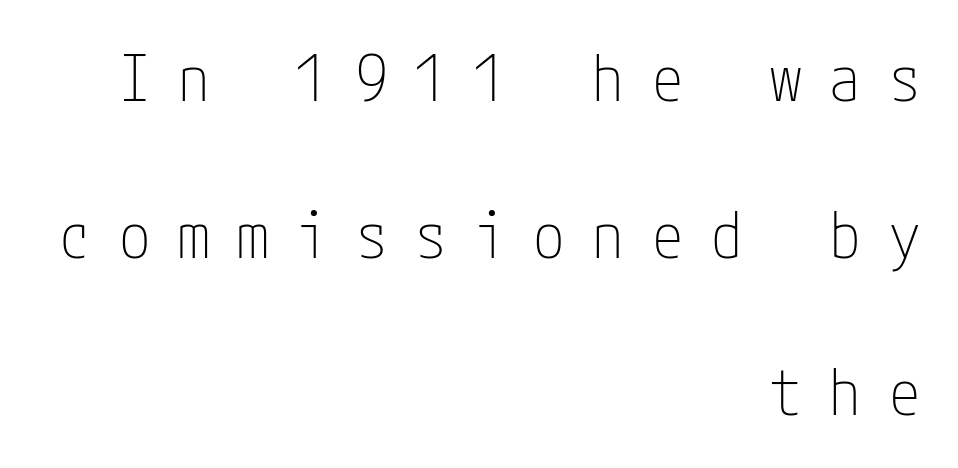
Compared with typical body copy, the letter spacing here is much looser. Regarding leading, the lines here are spaced well apart. Weight: not bold — regular or lighter. Any mark beneath the type? The region is blank.
